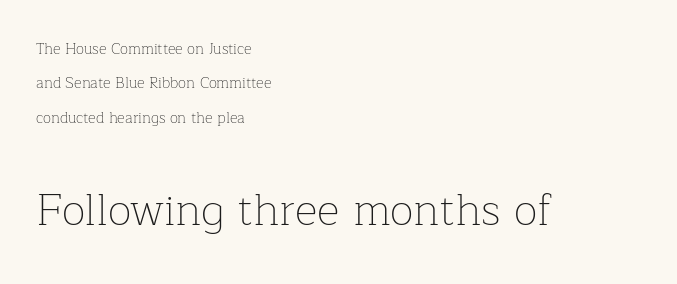
The image shows 44 px thin serif type, upright; set left-aligned, loose line spacing (2.29x), normal letter spacing, not underlined; the second (bottom) block is 2.93x larger; low stroke contrast and a medium x-height.
